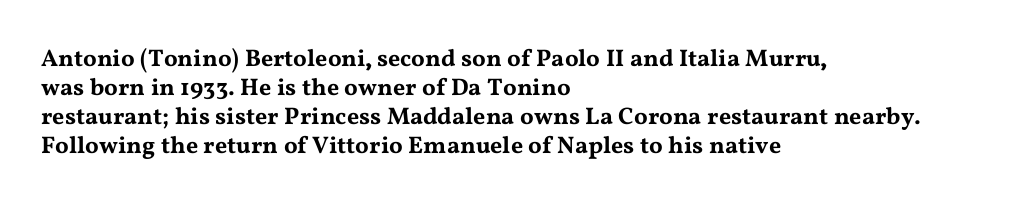
Q: Is the text italic (slanted)? A: No, it is upright.
Q: Is the text underlined? A: No.
Q: How is the paragraph aligned? A: Left-aligned.
Q: Is the spacing between letters normal or unusually wide? A: Normal.
